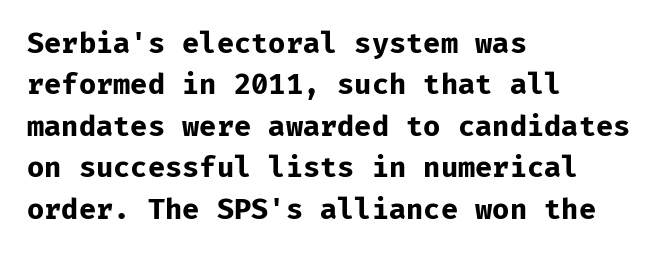
Each row of text sits above clean, open space. Characters remain perfectly vertical along every line. This rendering employs a face without finishing strokes, i.e., a sans-serif. Each letter, wide or thin by design, is forced into the same width here. The typesetter chose a ragged-right arrangement here. Tracking here is standard; glyphs follow each other at the usual distance.
